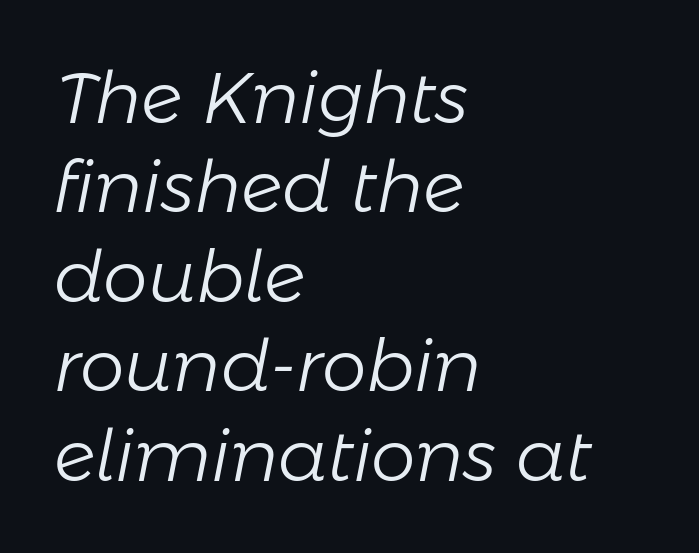
Q: Is the text bold? A: No.
Q: Is the text italic (slanted)? A: Yes, it leans right by about 11 degrees.
Q: Is the text underlined? A: No.
Q: How is the paragraph aligned? A: Left-aligned.
Q: Is the spacing between letters normal or unusually wide? A: Normal.
Q: Is the spacing between lines tight, normal or loose? A: Normal.
Q: Width (condensed, normal, or wide)? A: Normal.
Q: Stroke contrast? A: Low.
Q: x-height? A: Medium.
Q: Monospaced? A: No.
